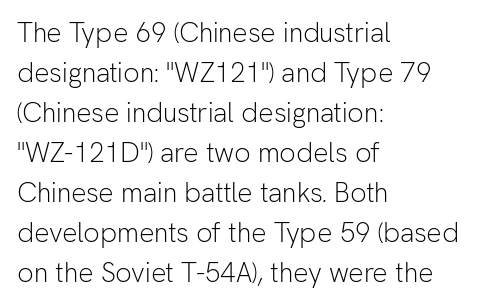
Italic: no, the glyphs are upright roman. Observe the ordinary spacing: letters are neighbours, not strangers. Line spacing here is normal. The zone under the glyphs is completely vacant. These lines stack with their left ends in a neat column.
